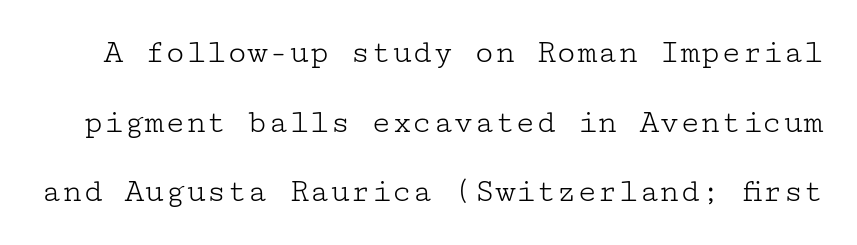
Q: Is the text bold? A: No.
Q: Is the text italic (slanted)? A: No, it is upright.
Q: Is the typeface a serif or a sans-serif typeface? A: Serif.
Q: Is the text underlined? A: No.
Q: Is the spacing between letters normal or unusually wide? A: Normal.
Q: Is the spacing between lines tight, normal or loose? A: Loose.
Q: Width (condensed, normal, or wide)? A: Wide.
Q: Stroke contrast? A: Low.
Q: x-height? A: Medium.
